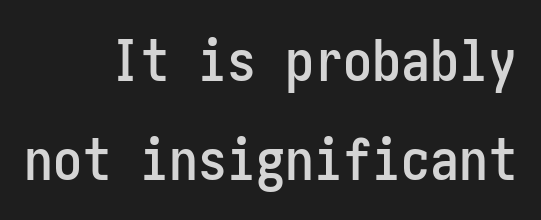
The image shows 58 px condensed sans-serif type, upright; set right-aligned, normal line spacing (1.7x), normal letter spacing, not underlined; low stroke contrast and a medium x-height.
